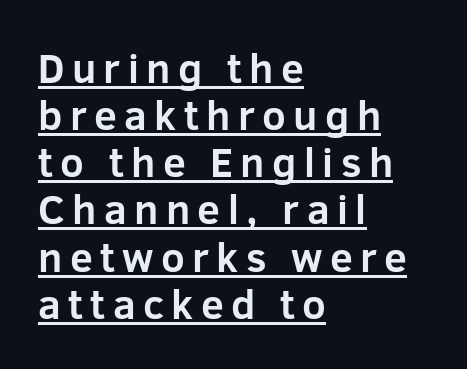
Q: Is the text bold? A: Yes.
Q: Is the text italic (slanted)? A: No, it is upright.
Q: Is the typeface a serif or a sans-serif typeface? A: Sans-serif.
Q: Is the text underlined? A: Yes.
Q: How is the paragraph aligned? A: Left-aligned.
Q: Is the spacing between lines tight, normal or loose? A: Tight.
Q: Width (condensed, normal, or wide)? A: Normal.
Q: Stroke contrast? A: Low.
Q: x-height? A: Medium.
Q: Monospaced? A: No.
